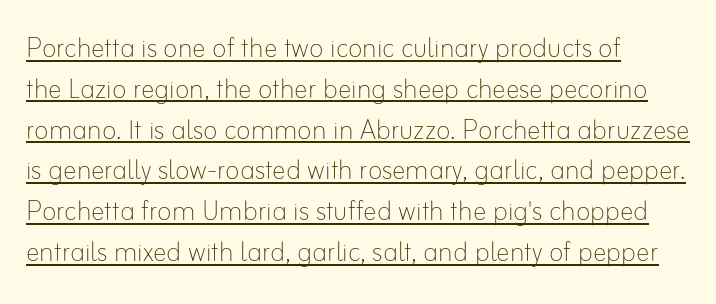
Posture: vertical. The letters sit at their default tracking, neither squeezed nor spread. The letters advance in unequal steps, a hallmark of proportional type. Underlining? Definitely there.
